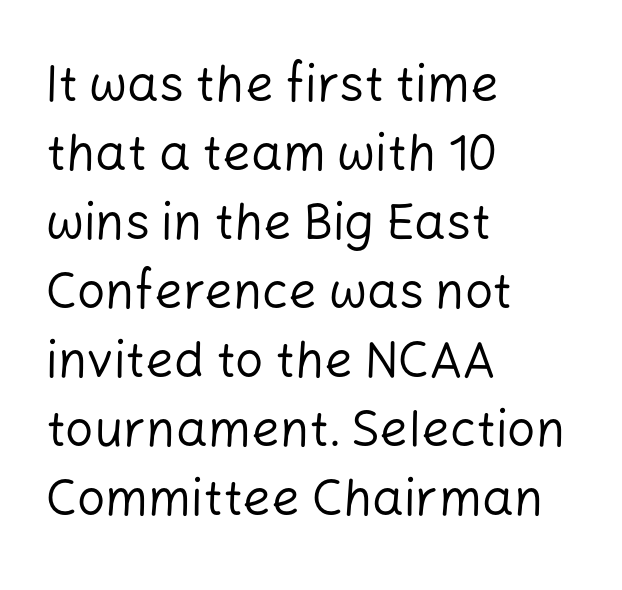
Here the glyphs are tracked normally, forming tight word shapes. These lines were composed using upright roman letters. The compositor pushed each line to the left boundary. A typesetter would call this proportional, since set widths differ per character. This is not heavy type; no bold has been used. The area under the type is left untouched.
